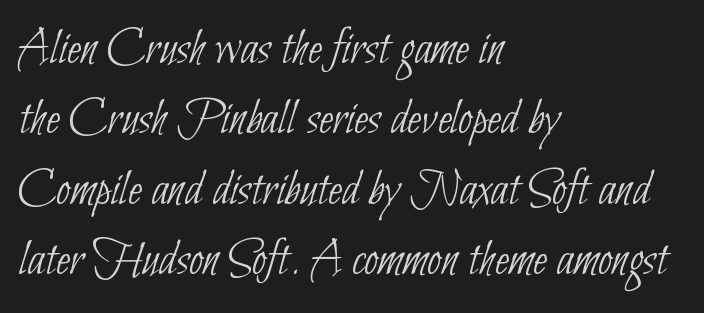
Q: Is the text bold? A: No.
Q: Is the typeface a serif or a sans-serif typeface? A: Sans-serif.
Q: Is the text underlined? A: No.
Q: How is the paragraph aligned? A: Left-aligned.
Q: Is the spacing between letters normal or unusually wide? A: Normal.
Q: Is the spacing between lines tight, normal or loose? A: Normal.
Q: Width (condensed, normal, or wide)? A: Condensed.
Q: Stroke contrast? A: Low.
Q: x-height? A: Small.
Q: Monospaced? A: No.
